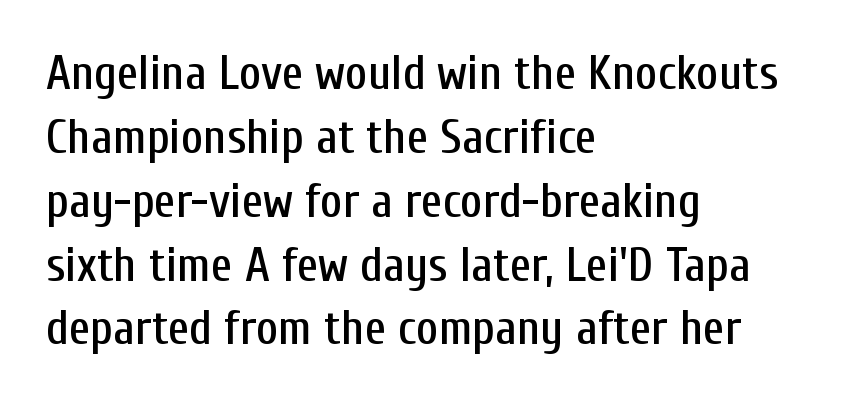
One-word summary of the alignment: left. Examine the stroke ends and you'll find no serifs. The type sits square on the baseline with zero lean. Letter spacing: default. Students, observe: this is what conventionally led text looks like.
